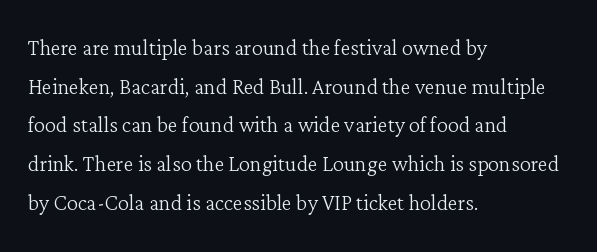
{"serif": "yes", "italic": "no", "bold": "no", "weight": "light", "width": "normal", "stroke_contrast": "low", "x_height": "medium", "monospaced": "no", "underline": "no", "align": "left", "line_spacing": "normal", "line_spacing_ratio": 1.38, "letter_spacing": "normal", "letter_spacing_em": 0.0, "glyph_px": 28}
